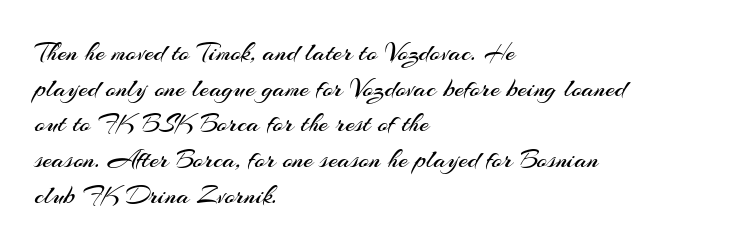
Notice how descenders clear the ascenders below comfortably — that's standard leading. Rule under the text: the space is simply empty. This rendering uses left alignment, leaving the right contour irregular. The font sits on the lighter half of the weight spectrum, regular included. The gaps between neighbouring characters are ordinary and unremarkable.
